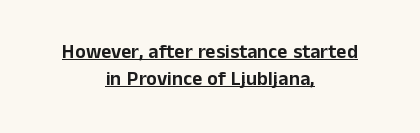
Q: Is the text italic (slanted)? A: No, it is upright.
Q: Is the text underlined? A: Yes.
Q: How is the paragraph aligned? A: Centered.
Q: Is the spacing between letters normal or unusually wide? A: Normal.
Q: Is the spacing between lines tight, normal or loose? A: Normal.
